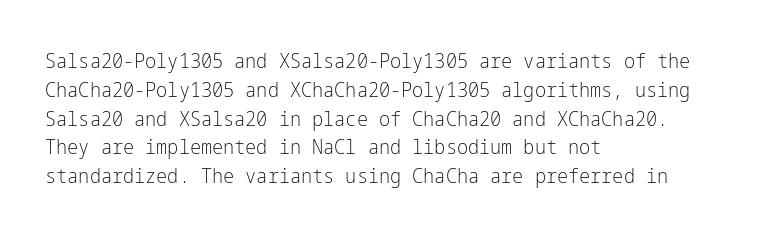
{"italic": "no", "bold": "no", "underline": "no", "align": "left", "line_spacing": "normal", "line_spacing_ratio": 1.37, "letter_spacing": "normal", "letter_spacing_em": 0.0, "glyph_px": 21}
